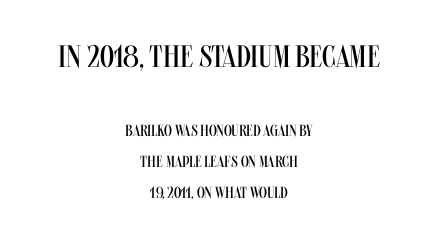
The image shows 31 px regular-weight, condensed sans-serif type, upright; set centered, loose line spacing (1.92x), normal letter spacing, not underlined; the first (top) block is 1.94x larger; medium stroke contrast and a large x-height.
